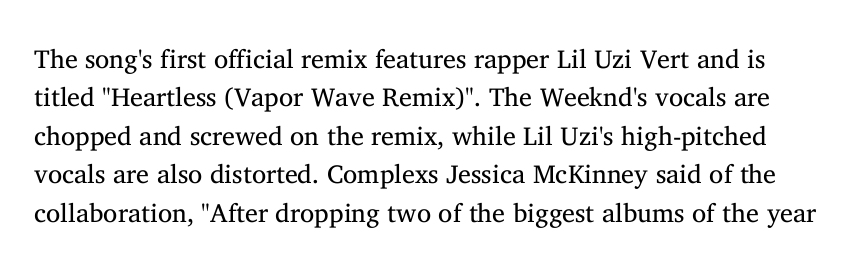
The image shows 26 px text type, upright; set normal line spacing (1.48x), normal letter spacing, not underlined.
